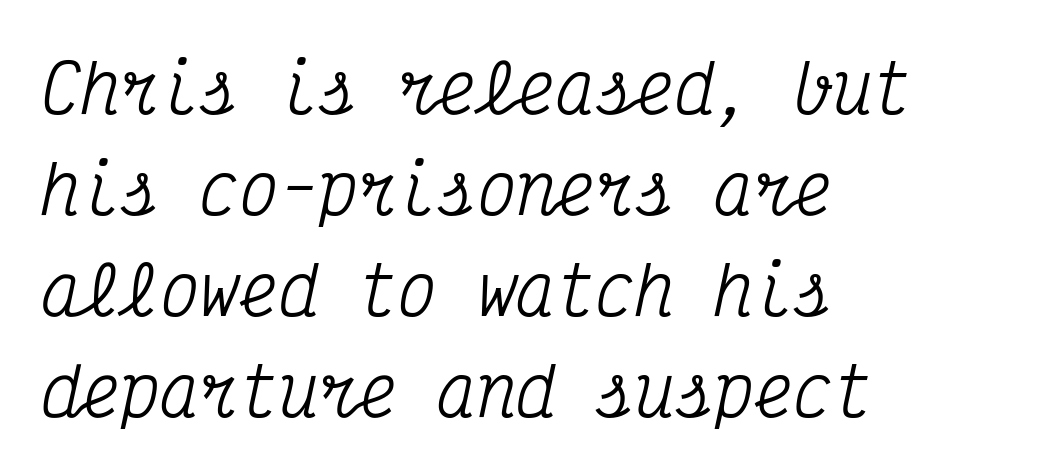
Spacing verdict: monospaced, one width for all characters. When letters slant like this, we call the style italic. The rendering uses a moderate line-height, typical for paragraphs. Visually the block forms a straight wall on the left and a jagged coastline on the right. Honestly, there is no underline to notice here at all.
